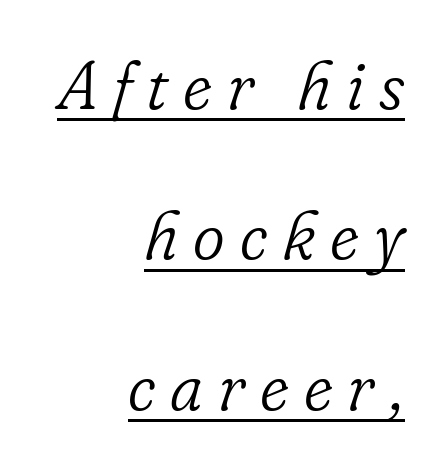
Looks like regular typesetting: each glyph gets only the width it needs. Each new line begins a long way beneath the previous one. Quick note: italic. This rendering features underlined lettering. A serif font was chosen for this passage. Letters have the restrained weight of plain body copy at most.
